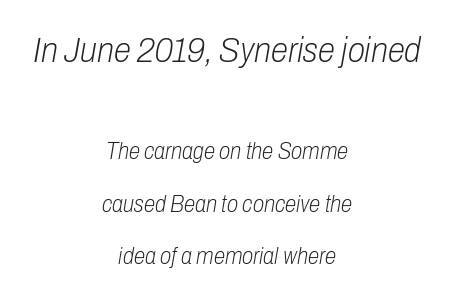
Italic? Definitely — the glyphs are oblique. Large over small — that's the arrangement of the two blocks here. Lines of text with bare space underneath. Here the designer chose a conventional face with non-uniform glyph widths. The paragraph has two soft edges and a firm central axis.
